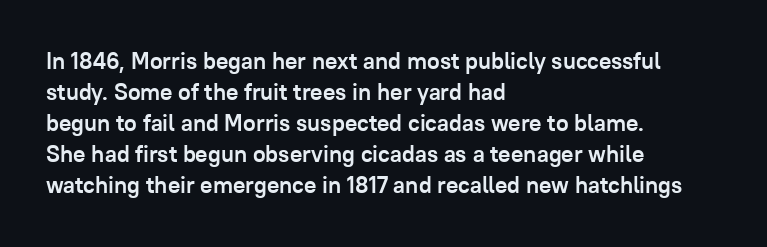
{"italic": "no", "bold": "yes", "underline": "no", "align": "left", "line_spacing": "normal", "line_spacing_ratio": 1.35, "letter_spacing": "normal", "letter_spacing_em": 0.0, "glyph_px": 23}
